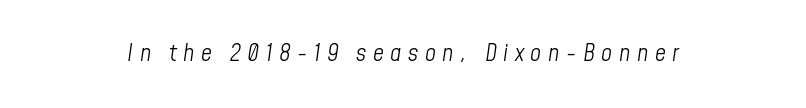
Q: Is the text bold? A: No.
Q: Is the text italic (slanted)? A: Yes, it leans right by about 8 degrees.
Q: Is the text underlined? A: No.
Q: Is the spacing between letters normal or unusually wide? A: Unusually wide.
